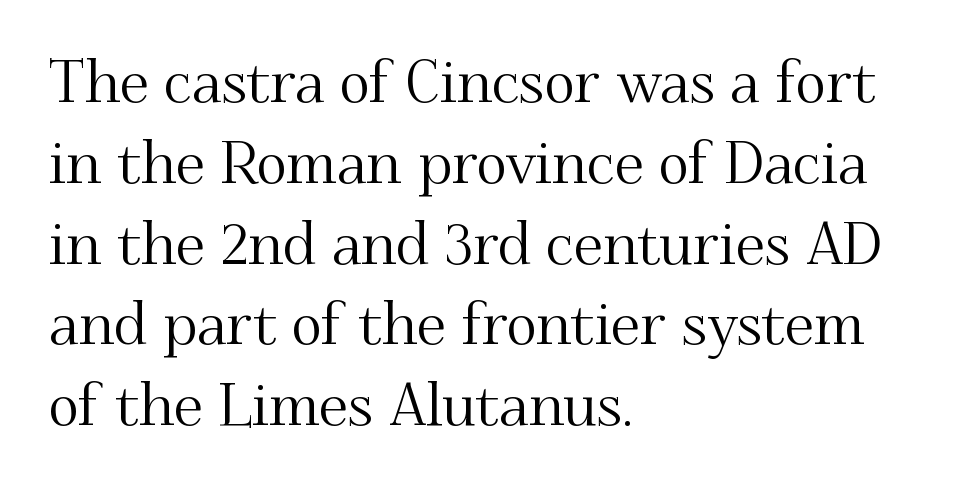
The image shows 59 px serif type, upright; set left-aligned, normal line spacing (1.37x), normal letter spacing, not underlined; medium stroke contrast and a small x-height.
